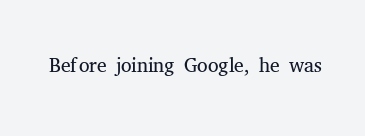
The image shows 30 px light serif type, upright; set normal letter spacing, not underlined; medium stroke contrast and a medium x-height.
